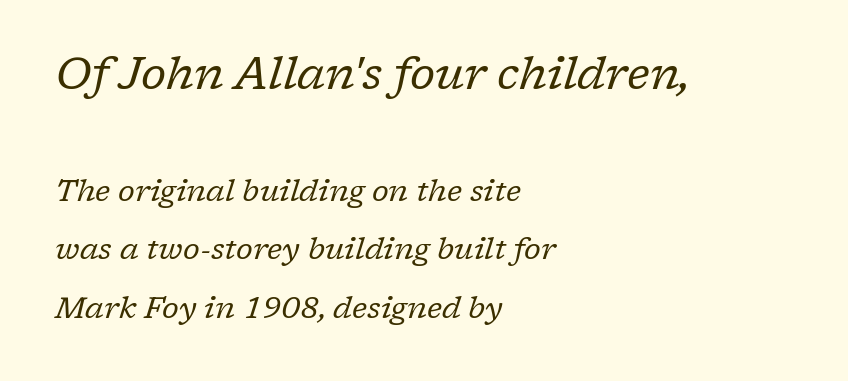
The image shows 45 px regular-weight serif type, italic (leaning right); set left-aligned, loose line spacing (1.94x), normal letter spacing, not underlined; the first (top) block is 1.5x larger; low stroke contrast and a medium x-height.
